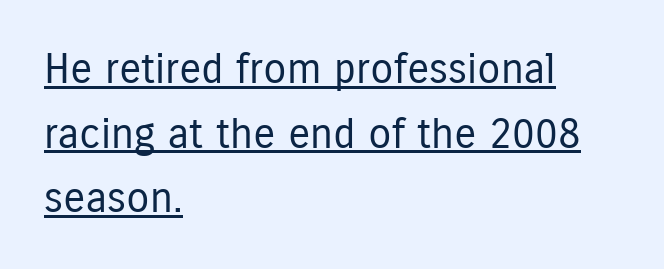
The image shows 42 px regular-weight, condensed sans-serif type, upright; set left-aligned, normal line spacing (1.54x), normal letter spacing, underlined; low stroke contrast and a medium x-height.
